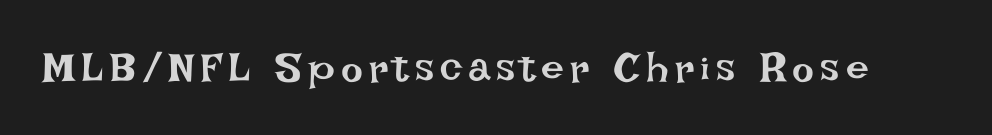
Unbolded letterforms with no extra heft. Each row of text sits above clean, open space. Italic? Not at all — the glyphs are vertical. Note the varied advance widths — an 'i' is clearly narrower than an 'm'.
